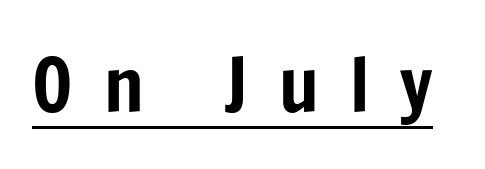
Q: Is the text italic (slanted)? A: No, it is upright.
Q: Is the typeface a serif or a sans-serif typeface? A: Sans-serif.
Q: Is the text underlined? A: Yes.
Q: Is the spacing between letters normal or unusually wide? A: Unusually wide.
Q: Width (condensed, normal, or wide)? A: Condensed.
Q: Stroke contrast? A: Low.
Q: x-height? A: Medium.
Q: Monospaced? A: No.
